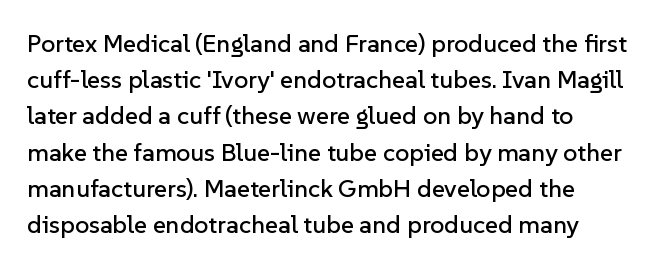
The image shows 25 px text type, upright; set normal line spacing (1.45x), normal letter spacing, not underlined.
